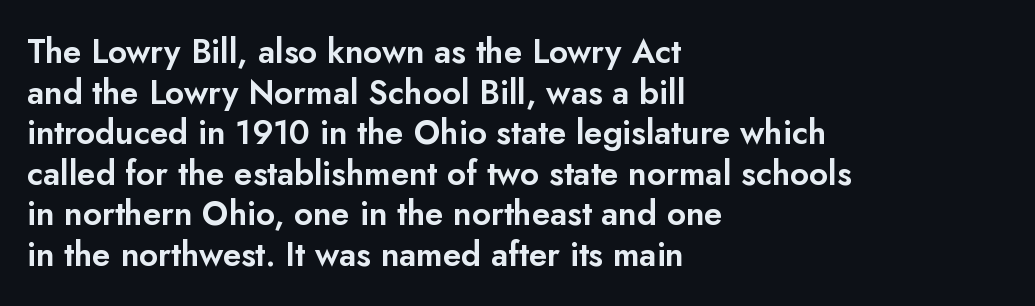
The image shows 33 px sans-serif type, upright; set left-aligned, line spacing 1.23x, normal letter spacing, not underlined; low stroke contrast and a small x-height.
